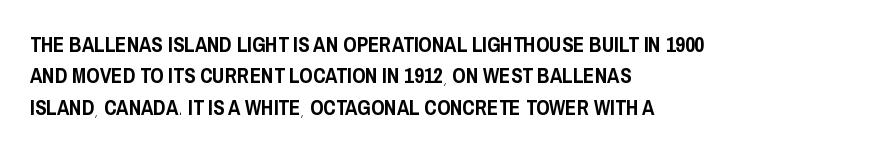
Q: Is the text italic (slanted)? A: No, it is upright.
Q: Is the text underlined? A: No.
Q: How is the paragraph aligned? A: Left-aligned.
Q: Is the spacing between letters normal or unusually wide? A: Normal.
Q: Is the spacing between lines tight, normal or loose? A: Normal.
